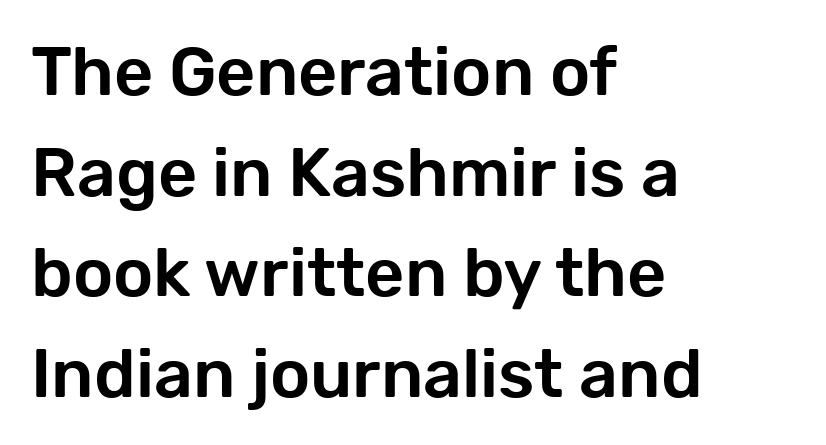
Here the designer chose a conventional face with non-uniform glyph widths. Grotesque or geometric, the face here clearly has no serifs. These lines are set flush left with a ragged right edge. The typography opts for an upright posture over an oblique one.
